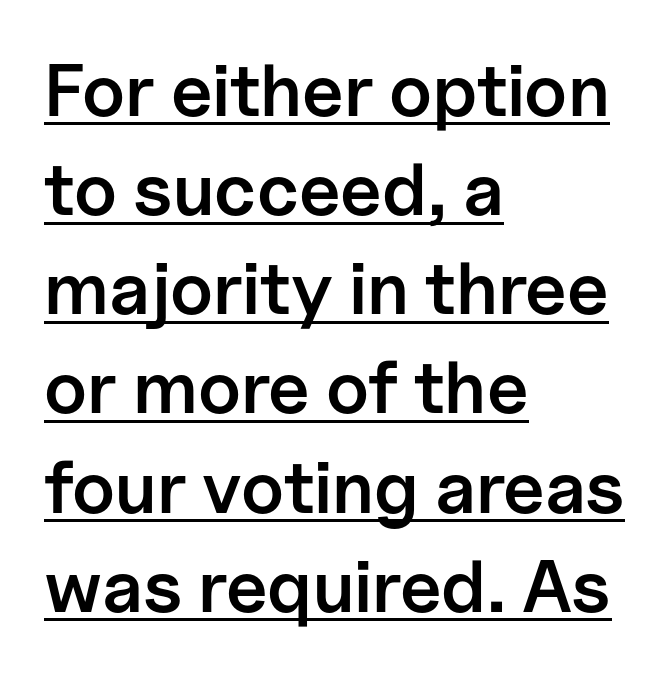
Notice the strokes are somewhat thickened but not fully heavy: this is a semibold. The type is set solid horizontally, with unmodified tracking. Examine the stroke ends and you'll find no serifs. Has an underline been added? It has.
